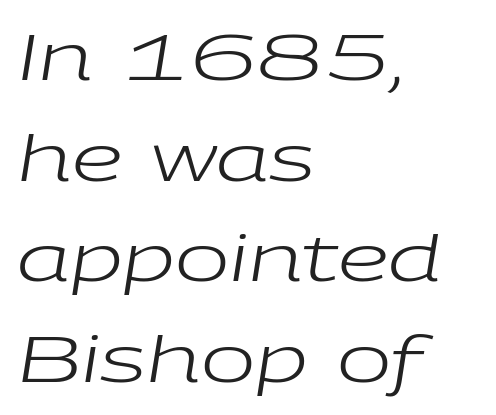
Q: Is the text bold? A: No.
Q: Is the text italic (slanted)? A: Yes, it leans right by about 9 degrees.
Q: Is the text underlined? A: No.
Q: How is the paragraph aligned? A: Left-aligned.
Q: Is the spacing between letters normal or unusually wide? A: Normal.
Q: Is the spacing between lines tight, normal or loose? A: Normal.
Q: Width (condensed, normal, or wide)? A: Wide.
Q: Stroke contrast? A: Low.
Q: x-height? A: Medium.
Q: Monospaced? A: No.
